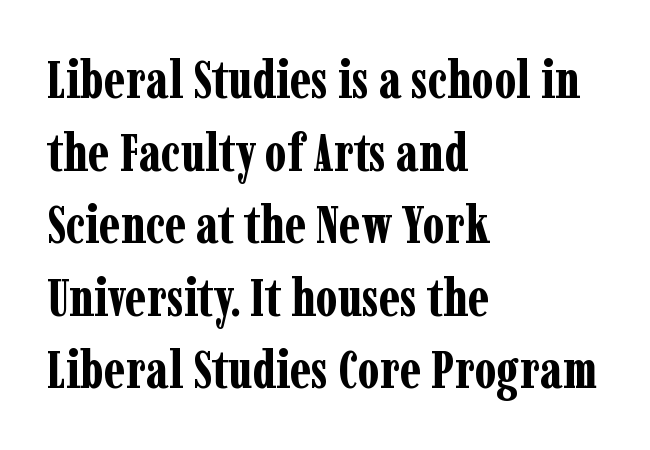
Notice how the passage keeps a crisp vertical edge on the left only. Students, observe: this is what conventionally led text looks like. A bare baseline throughout the passage. The face used here is proportionally spaced, like ordinary book or web type. Every stem runs plumb, perpendicular to the baseline. Serif or sans? Serif — the stroke terminals have little feet.
